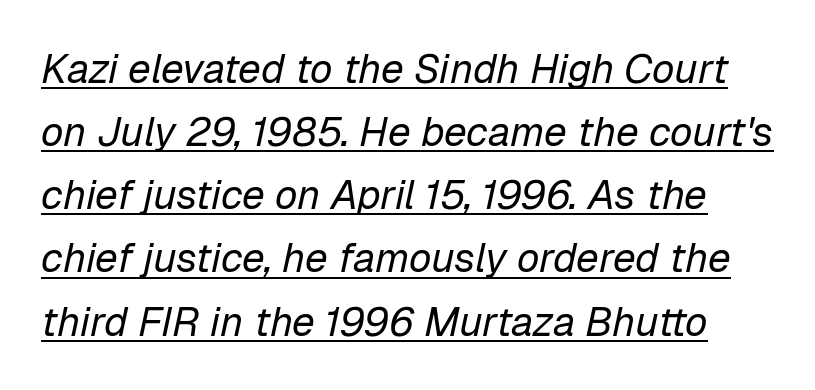
Varying glyph widths throughout — classic text-font behaviour. Notice how descenders clear the ascenders below comfortably — that's standard leading. Between one letter and the next there's only the usual sliver of space. Quick note: italic.
